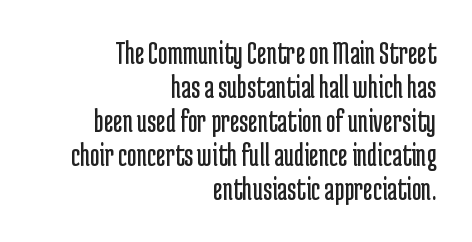
{"serif": "no", "italic": "no", "bold": "no", "weight": "regular", "width": "condensed", "stroke_contrast": "low", "x_height": "medium", "monospaced": "no", "underline": "no", "align": "right", "line_spacing": "tight", "line_spacing_ratio": 1.03, "letter_spacing": "normal", "letter_spacing_em": 0.0, "glyph_px": 33}
